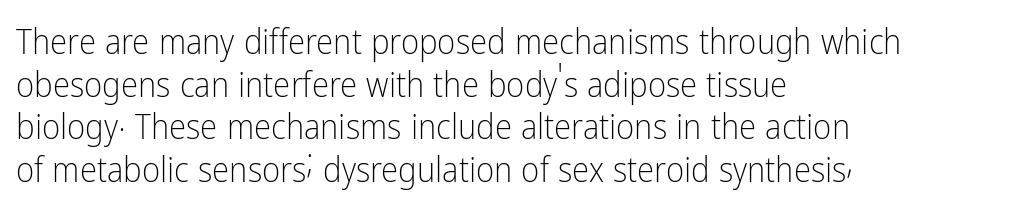
The image shows 35 px light, condensed sans-serif type, upright; set left-aligned, line spacing 1.22x, normal letter spacing, not underlined; low stroke contrast and a medium x-height.
